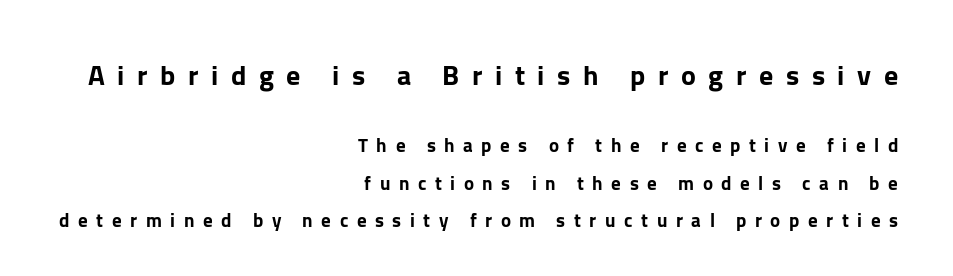
The image shows 28 px sans-serif type, upright; set right-aligned, loose line spacing (1.96x), unusually wide letter spacing (+0.45 em), not underlined; the first (top) block is 1.47x larger; low stroke contrast and a medium x-height.
